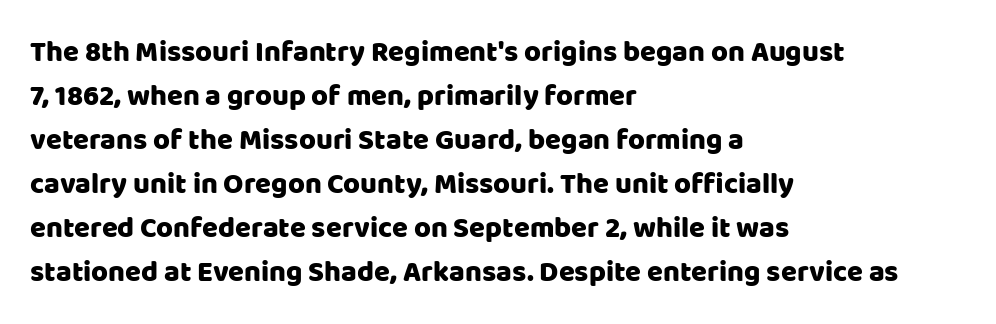
Q: Is the text italic (slanted)? A: No, it is upright.
Q: Is the typeface a serif or a sans-serif typeface? A: Sans-serif.
Q: Is the text underlined? A: No.
Q: How is the paragraph aligned? A: Left-aligned.
Q: Is the spacing between letters normal or unusually wide? A: Normal.
Q: Is the spacing between lines tight, normal or loose? A: Normal.
Q: Width (condensed, normal, or wide)? A: Normal.
Q: Stroke contrast? A: Low.
Q: x-height? A: Large.
Q: Monospaced? A: No.
